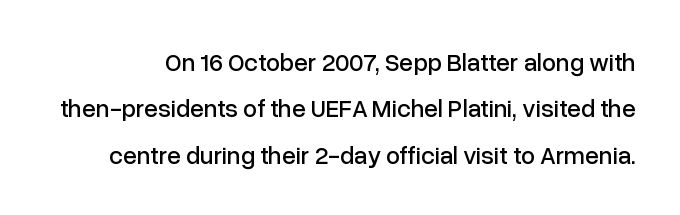
Characters remain perfectly vertical along every line. The space beneath each line is pristine and unruled. Students, note that the glyphs here touch the page at normal intervals.
